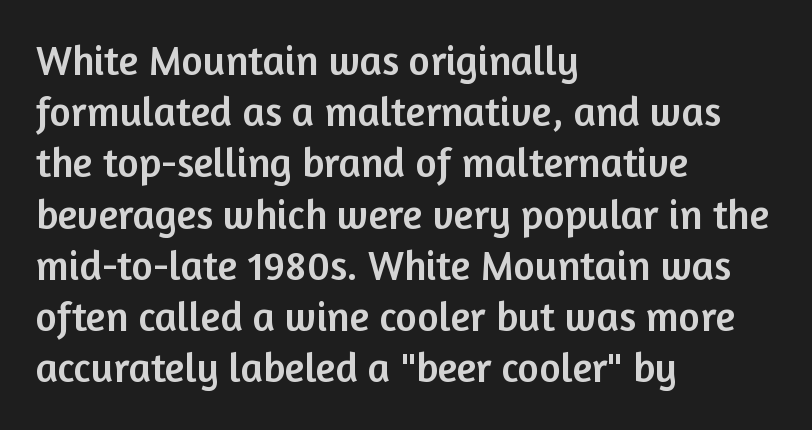
The image shows 41 px sans-serif type, upright; set left-aligned, normal line spacing (1.25x), normal letter spacing, not underlined; low stroke contrast and a medium x-height.
